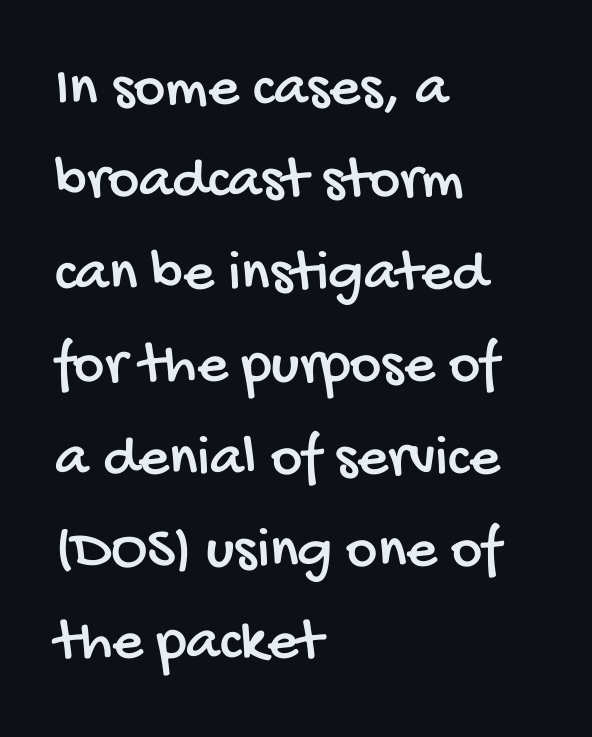
The letters sit at their default tracking, neither squeezed nor spread. The lines are quadded left. The passage shown is not underscored anywhere. The rows are spaced the way most documents space them.
